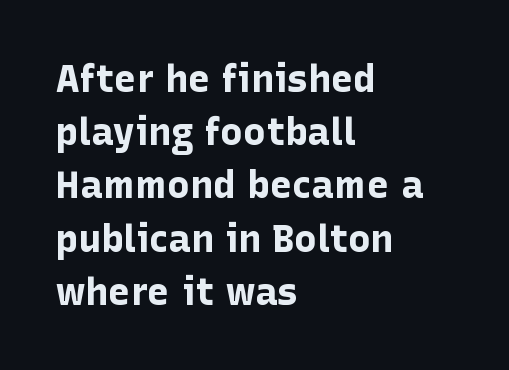
The image shows 38 px bold sans-serif type, upright; set left-aligned, normal line spacing (1.4x), normal letter spacing, not underlined; low stroke contrast and a medium x-height.
